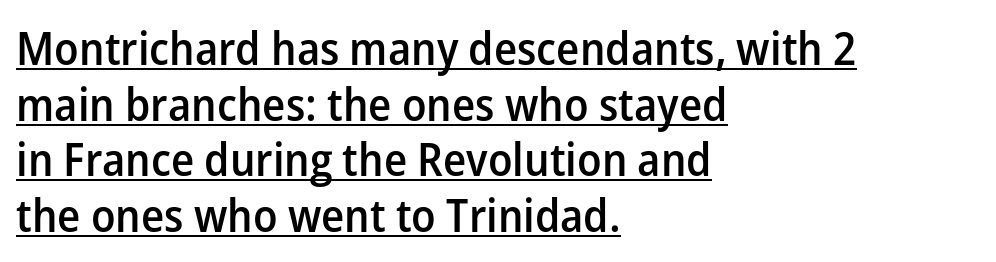
Has an underline been added? It has. These lines are rendered in a variable-pitch font. This is the in-between weight designers call semibold or demi. You can tell from the bare stems that sans-serif type was used. Ordinary non-slanted type is in use. Alignment: flush left.
